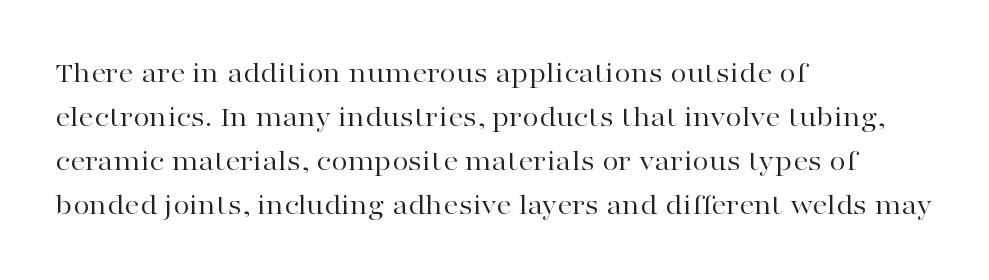
Varying glyph widths throughout — classic text-font behaviour. The string is rendered with underlining switched off. Tracking here is standard; glyphs follow each other at the usual distance. The type family on display is of the serif kind. Tall strokes in this sample are plumb rather than angled. Each stroke keeps to a modest, everyday thickness or less.
